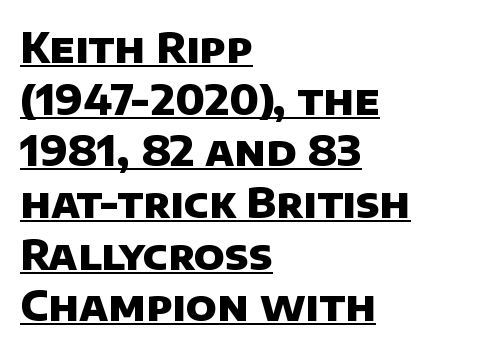
The image shows 41 px heavy sans-serif type; set left-aligned, normal line spacing (1.26x), normal letter spacing, underlined; low stroke contrast and a large x-height.
